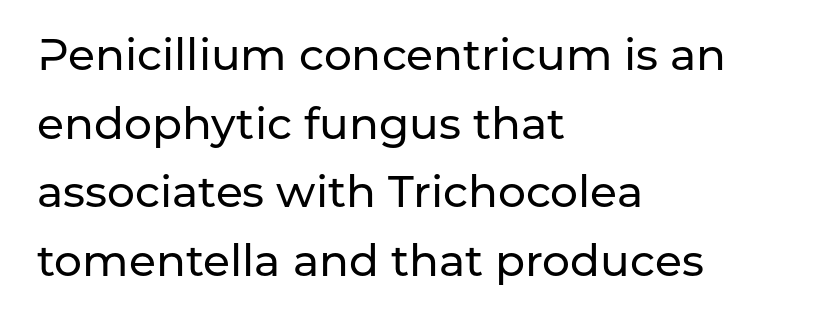
Q: Is the text italic (slanted)? A: No, it is upright.
Q: Is the typeface a serif or a sans-serif typeface? A: Sans-serif.
Q: Is the text underlined? A: No.
Q: How is the paragraph aligned? A: Left-aligned.
Q: Is the spacing between letters normal or unusually wide? A: Normal.
Q: Is the spacing between lines tight, normal or loose? A: Normal.
Q: Width (condensed, normal, or wide)? A: Normal.
Q: Stroke contrast? A: Low.
Q: x-height? A: Medium.
Q: Monospaced? A: No.
